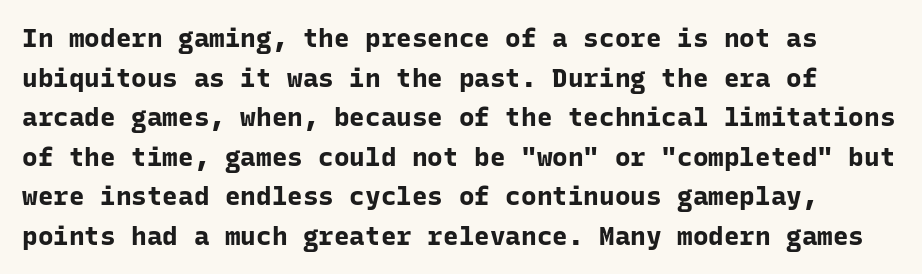
{"italic": "no", "bold": "yes", "underline": "no", "line_spacing": "normal", "line_spacing_ratio": 1.52, "letter_spacing": "normal", "letter_spacing_em": 0.0, "glyph_px": 26}
